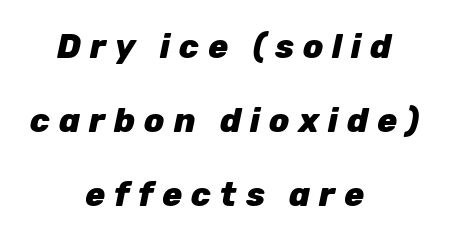
{"italic": "yes", "lean": "right", "slant_degrees": 12, "bold": "yes", "weight": "heavy", "width": "normal", "stroke_contrast": "low", "x_height": "medium", "monospaced": "no", "underline": "no", "align": "center", "line_spacing": "loose", "line_spacing_ratio": 2.25, "letter_spacing": "wide", "letter_spacing_em": 0.27, "glyph_px": 33}
